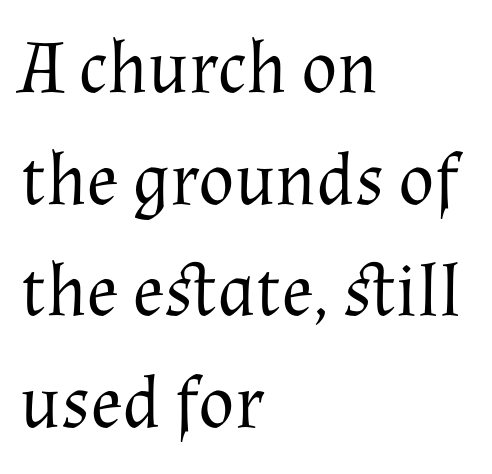
Q: Is the text bold? A: No.
Q: Is the text italic (slanted)? A: No, it is upright.
Q: Is the typeface a serif or a sans-serif typeface? A: Serif.
Q: Is the text underlined? A: No.
Q: How is the paragraph aligned? A: Left-aligned.
Q: Is the spacing between letters normal or unusually wide? A: Normal.
Q: Is the spacing between lines tight, normal or loose? A: Normal.
Q: Width (condensed, normal, or wide)? A: Normal.
Q: Stroke contrast? A: Medium.
Q: x-height? A: Medium.
Q: Monospaced? A: No.
